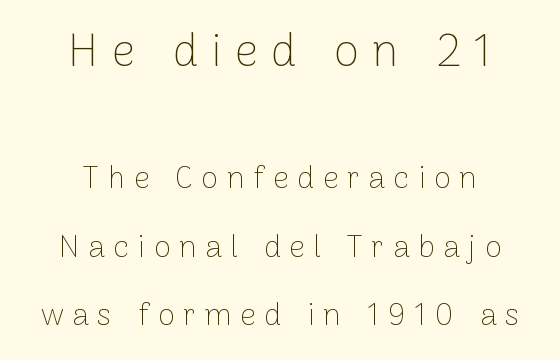
{"serif": "no", "italic": "no", "bold": "no", "weight": "thin", "width": "normal", "stroke_contrast": "low", "x_height": "medium", "monospaced": "no", "underline": "no", "align": "center", "line_spacing": "loose", "line_spacing_ratio": 2.21, "letter_spacing": "wide", "letter_spacing_em": 0.28, "larger_block": "first", "size_ratio": 1.48, "glyph_px": 46}
